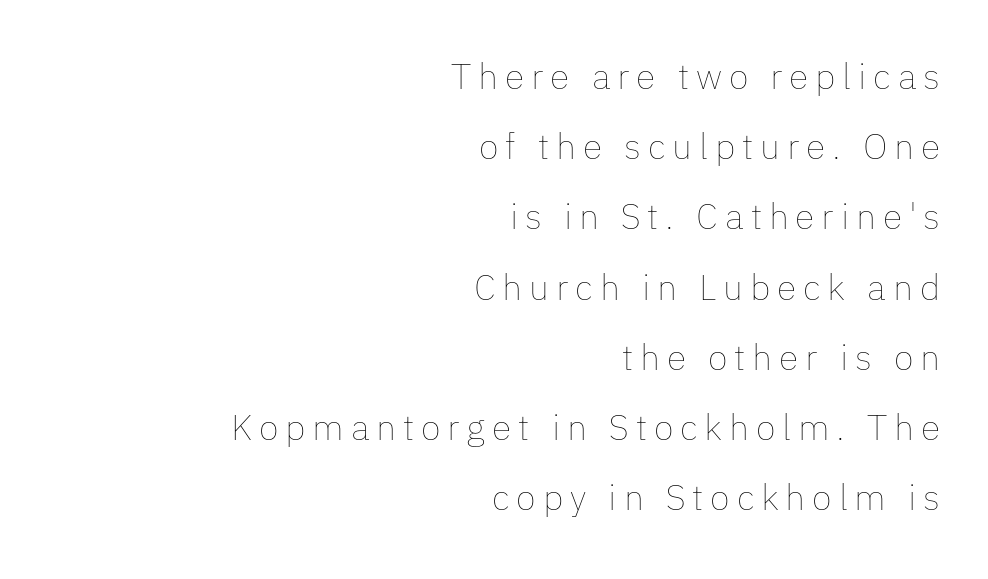
The image shows 36 px thin type, upright; set right-aligned, loose line spacing (1.95x), not underlined; low stroke contrast and a medium x-height.
